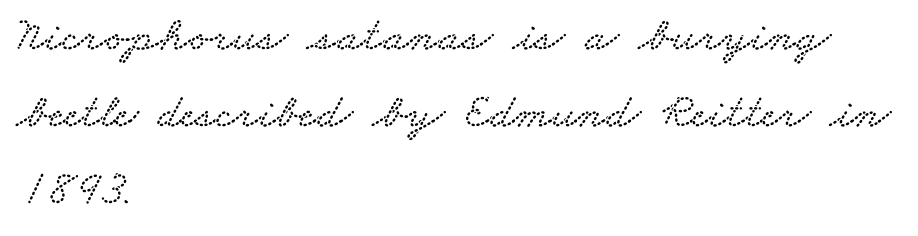
{"serif": "yes", "width": "wide", "stroke_contrast": "low", "x_height": "small", "monospaced": "no", "underline": "no", "align": "left", "line_spacing": "normal", "line_spacing_ratio": 1.57, "letter_spacing": "normal", "letter_spacing_em": 0.0, "glyph_px": 49}
